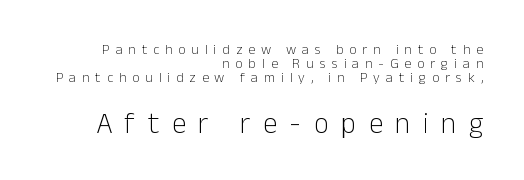
The tracking reads as deliberately expanded to a designer's eye. This rendering features lettering with no underline. The passage shown is typed in a proportional face where columns would drift. The second block has been scaled up relative to the first. The font is comparable to plain body text, perhaps lighter.
